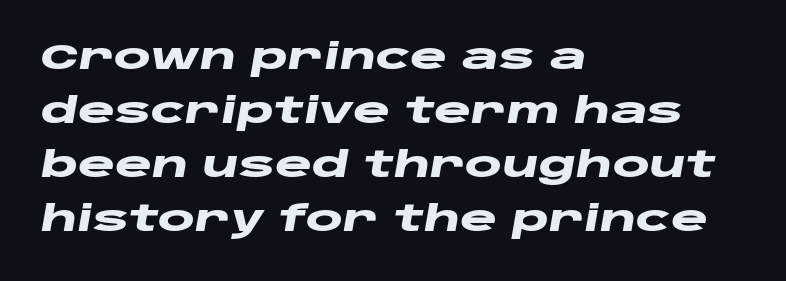
Typeset ragged right — the left edge is the straight one. Posture: slanted. Varying glyph widths throughout — classic text-font behaviour. Short note: letters normally spaced.
